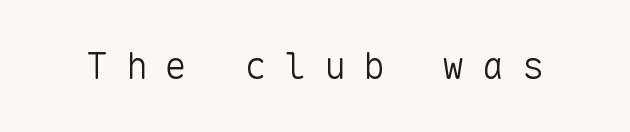
{"serif": "no", "italic": "no", "bold": "no", "weight": "light", "width": "normal", "stroke_contrast": "low", "x_height": "medium", "monospaced": "yes", "underline": "no", "letter_spacing": "wide", "letter_spacing_em": 0.47, "glyph_px": 37}
